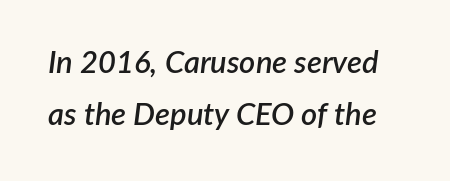
{"italic": "yes", "lean": "right", "slant_degrees": 7, "bold": "semi", "weight": "semibold", "width": "normal", "stroke_contrast": "low", "x_height": "medium", "monospaced": "no", "underline": "no", "line_spacing": "normal", "line_spacing_ratio": 1.69, "letter_spacing": "normal", "letter_spacing_em": 0.0, "glyph_px": 31}
